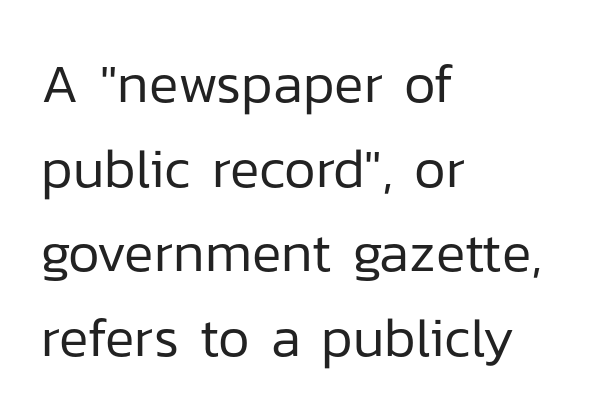
The image shows 55 px regular-weight sans-serif type, upright; set left-aligned, normal line spacing (1.54x), normal letter spacing, not underlined; low stroke contrast and a medium x-height.
